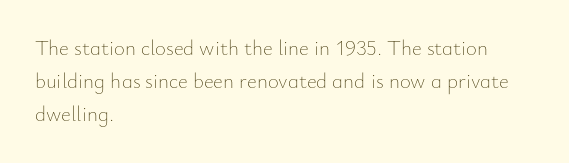
The image shows 21 px text type, upright; set left-aligned, normal line spacing (1.57x), normal letter spacing, not underlined.
